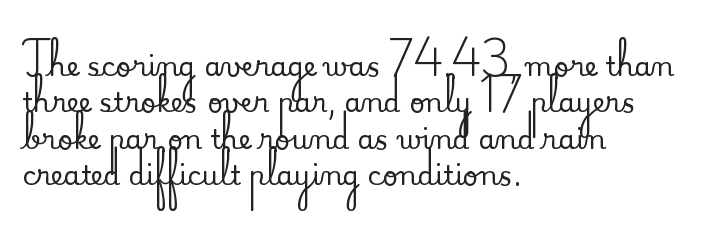
Tracking value appears to be zero — textbook default spacing. The type sits square on the baseline with zero lean. A clean baseline with only descenders dipping below it. Is the block centered? No — it sits flush against the left margin. Notice how descenders clear the ascenders below comfortably — that's standard leading.
